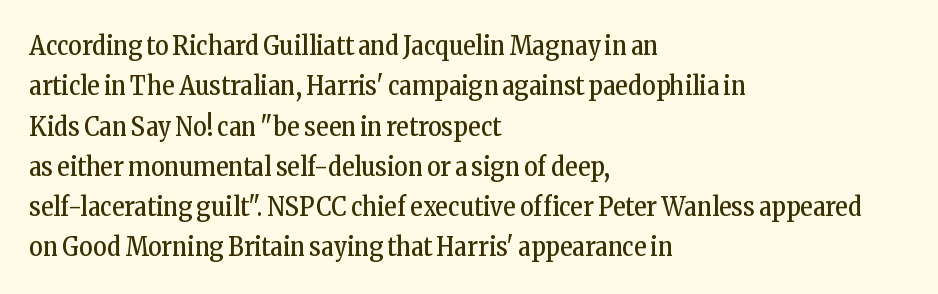
Q: Is the text bold? A: No.
Q: Is the text italic (slanted)? A: No, it is upright.
Q: Is the text underlined? A: No.
Q: How is the paragraph aligned? A: Left-aligned.
Q: Is the spacing between letters normal or unusually wide? A: Normal.
Q: Is the spacing between lines tight, normal or loose? A: Normal.
